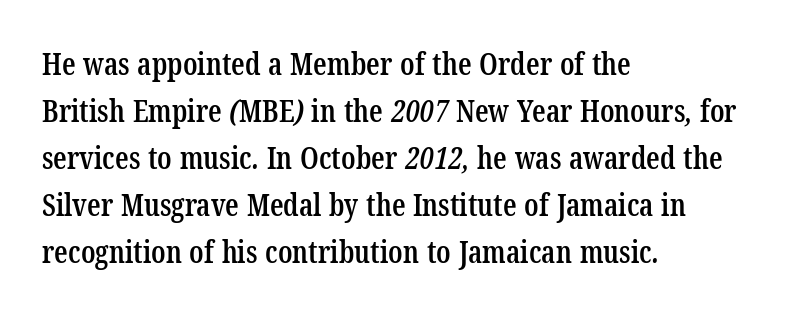
{"serif": "yes", "bold": "semi", "weight": "semibold", "width": "condensed", "stroke_contrast": "low", "x_height": "medium", "monospaced": "no", "underline": "no", "align": "left", "line_spacing": "normal", "line_spacing_ratio": 1.57, "letter_spacing": "normal", "letter_spacing_em": 0.0, "glyph_px": 30}
